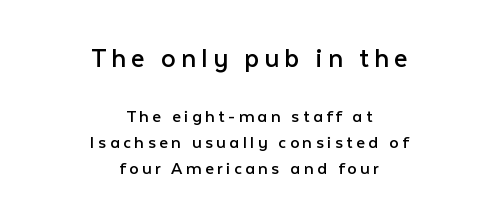
The image shows 29 px regular-weight sans-serif type, upright; set centered, normal line spacing (1.37x), not underlined; the first (top) block is 1.53x larger; low stroke contrast and a medium x-height.
